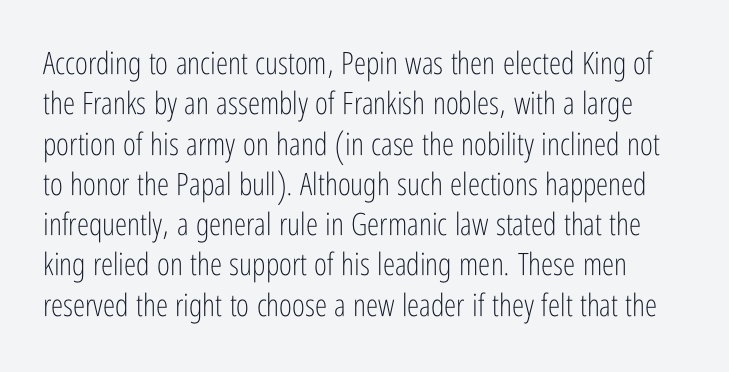
Inter-character spacing is left at the font's built-in metrics. Baseline-to-baseline distance is the conventional proportion of letter height. The font family rendered here belongs to the sans-serif group. It's the straight-up-and-down kind of type. Plain, unruled lines of type. Note the varied advance widths — an 'i' is clearly narrower than an 'm'.
